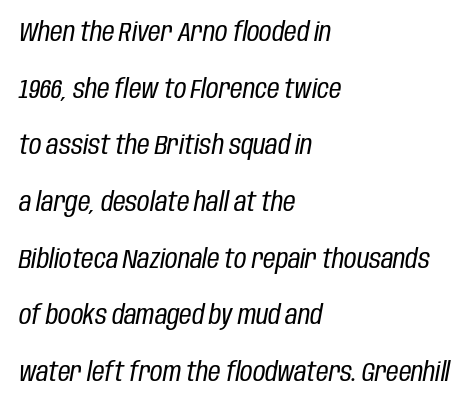
The image shows 27 px text type, italic (leaning right); set left-aligned, loose line spacing (2.1x), normal letter spacing, not underlined.
